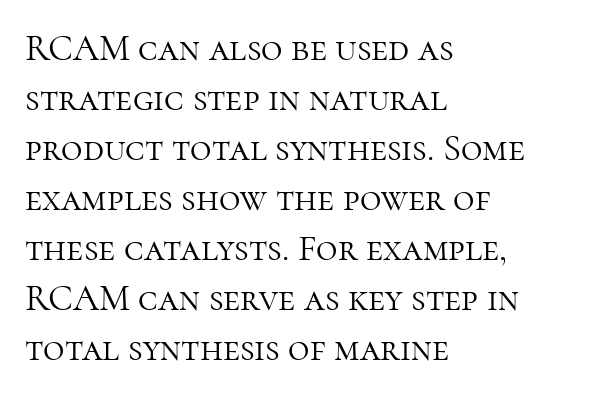
Q: Is the text bold? A: No.
Q: Is the text italic (slanted)? A: No, it is upright.
Q: Is the typeface a serif or a sans-serif typeface? A: Serif.
Q: Is the text underlined? A: No.
Q: How is the paragraph aligned? A: Left-aligned.
Q: Is the spacing between letters normal or unusually wide? A: Normal.
Q: Is the spacing between lines tight, normal or loose? A: Normal.
Q: Width (condensed, normal, or wide)? A: Normal.
Q: Stroke contrast? A: High.
Q: x-height? A: Medium.
Q: Monospaced? A: No.
